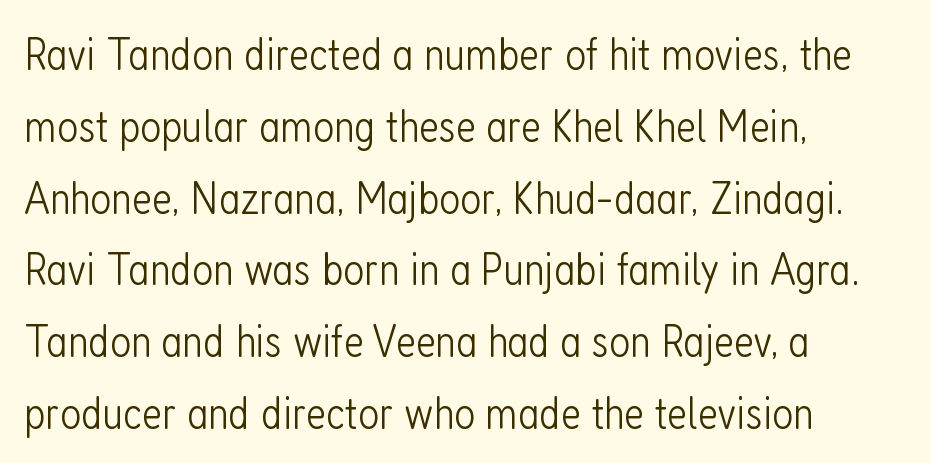
Q: Is the text bold? A: No.
Q: Is the text italic (slanted)? A: No, it is upright.
Q: Is the typeface a serif or a sans-serif typeface? A: Sans-serif.
Q: Is the text underlined? A: No.
Q: How is the paragraph aligned? A: Left-aligned.
Q: Is the spacing between letters normal or unusually wide? A: Normal.
Q: Is the spacing between lines tight, normal or loose? A: Normal.
Q: Width (condensed, normal, or wide)? A: Condensed.
Q: Stroke contrast? A: Low.
Q: x-height? A: Medium.
Q: Monospaced? A: No.
